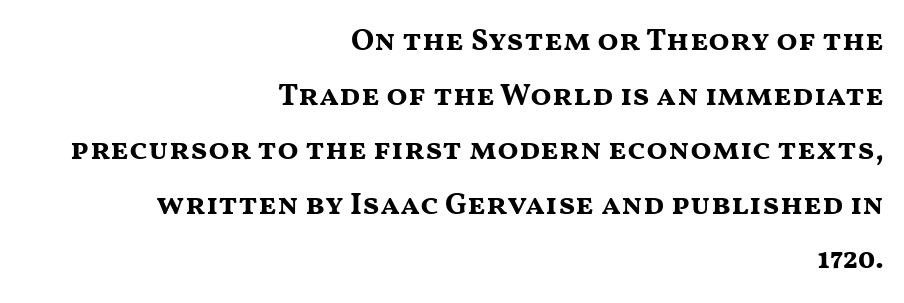
The image shows 31 px bold, wide sans-serif type, upright; set right-aligned, line spacing 1.76x, normal letter spacing, not underlined; medium stroke contrast and a medium x-height.
